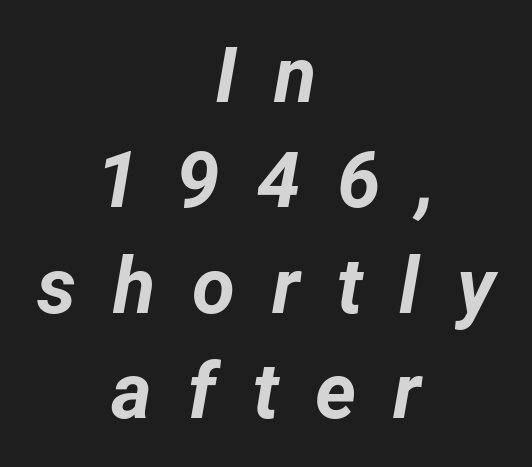
{"italic": "yes", "lean": "right", "slant_degrees": 12, "bold": "yes", "weight": "bold", "width": "normal", "stroke_contrast": "low", "x_height": "medium", "monospaced": "no", "underline": "no", "align": "center", "line_spacing": "normal", "line_spacing_ratio": 1.35, "letter_spacing": "wide", "letter_spacing_em": 0.47, "glyph_px": 78}
